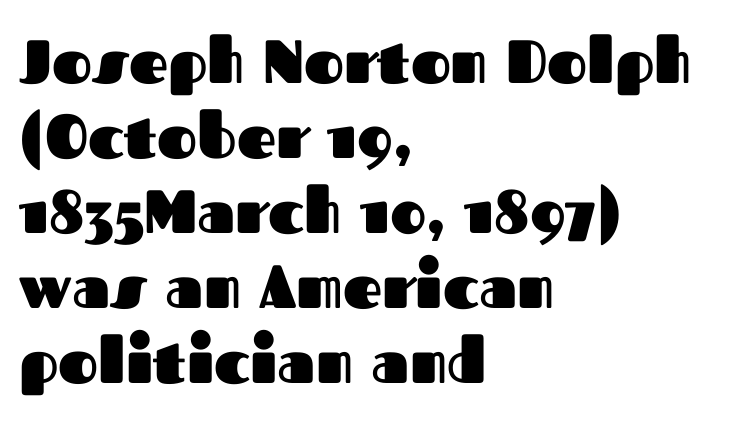
The image shows 61 px heavy sans-serif type, upright; set left-aligned, line spacing 1.23x, normal letter spacing, not underlined; medium stroke contrast and a medium x-height.
